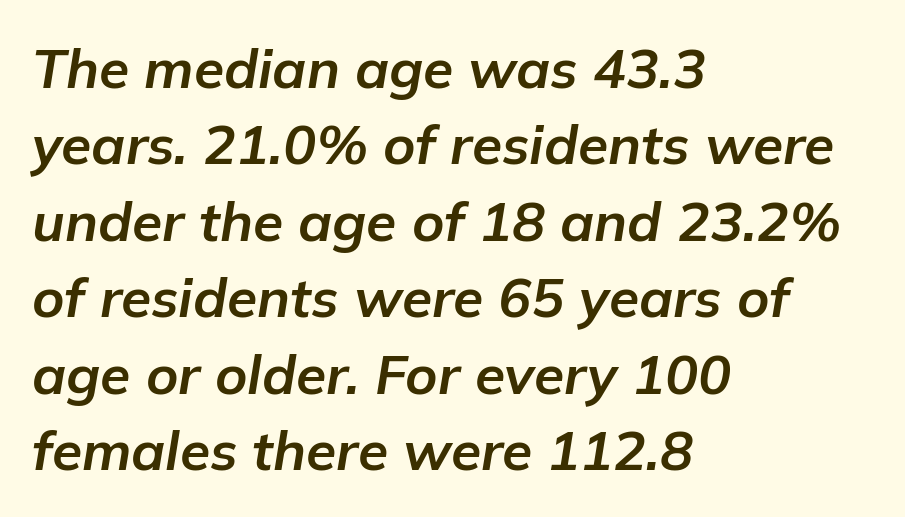
The image shows 55 px bold type, italic (leaning right); set left-aligned, normal line spacing (1.39x), normal letter spacing, not underlined; low stroke contrast and a medium x-height.
